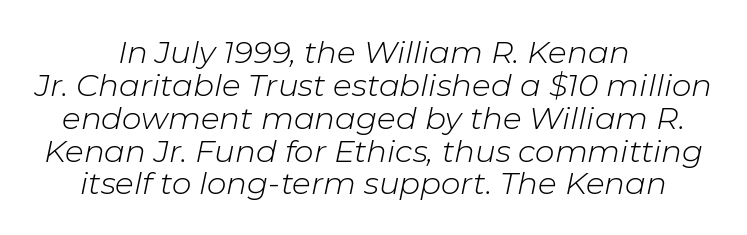
Q: Is the text bold? A: No.
Q: Is the text italic (slanted)? A: Yes, it leans right by about 11 degrees.
Q: Is the text underlined? A: No.
Q: How is the paragraph aligned? A: Centered.
Q: Is the spacing between letters normal or unusually wide? A: Normal.
Q: Is the spacing between lines tight, normal or loose? A: Tight.
Q: Width (condensed, normal, or wide)? A: Normal.
Q: Stroke contrast? A: Low.
Q: x-height? A: Medium.
Q: Monospaced? A: No.
